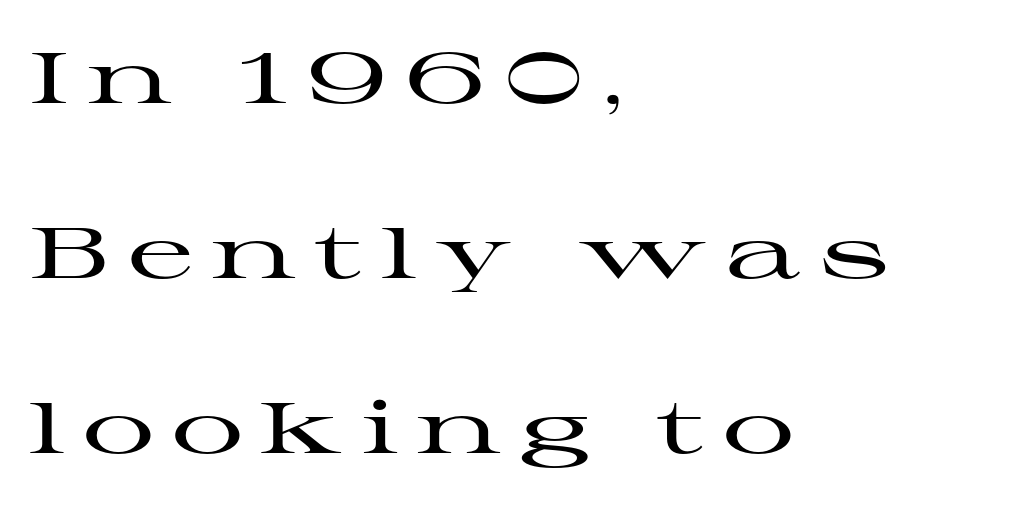
Q: Is the text italic (slanted)? A: No, it is upright.
Q: Is the typeface a serif or a sans-serif typeface? A: Serif.
Q: Is the text underlined? A: No.
Q: How is the paragraph aligned? A: Left-aligned.
Q: Is the spacing between letters normal or unusually wide? A: Unusually wide.
Q: Is the spacing between lines tight, normal or loose? A: Loose.
Q: Width (condensed, normal, or wide)? A: Wide.
Q: Stroke contrast? A: High.
Q: x-height? A: Medium.
Q: Monospaced? A: No.
